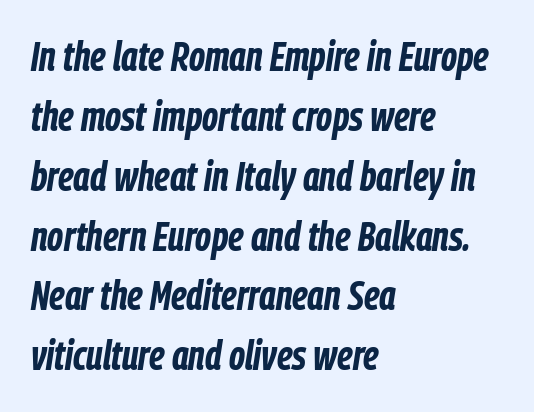
The image shows 41 px bold, condensed type, italic (leaning right); set left-aligned, normal line spacing (1.46x), normal letter spacing, not underlined; low stroke contrast and a medium x-height.
